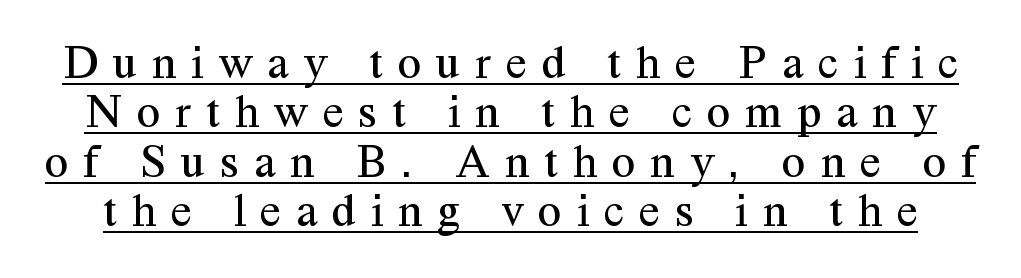
{"serif": "yes", "italic": "no", "bold": "no", "weight": "regular", "width": "normal", "stroke_contrast": "medium", "x_height": "medium", "monospaced": "no", "underline": "yes", "line_spacing": "tight", "line_spacing_ratio": 1.03, "letter_spacing": "wide", "letter_spacing_em": 0.31, "glyph_px": 48}
